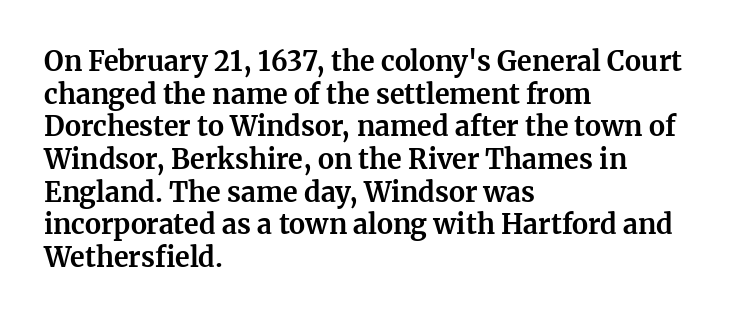
{"italic": "no", "bold": "yes", "underline": "no", "align": "left", "line_spacing_ratio": 1.21, "letter_spacing": "normal", "letter_spacing_em": 0.0, "glyph_px": 27}
